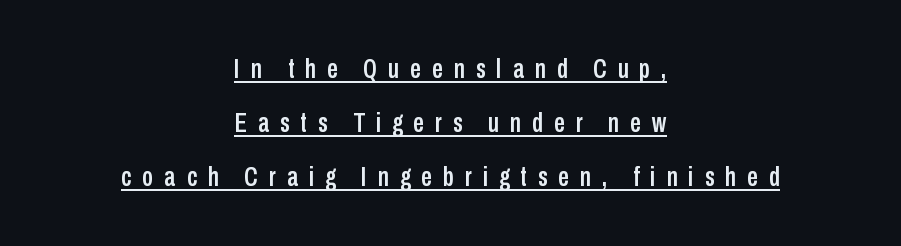
The image shows 27 px text type, upright; set centered, loose line spacing (2.0x), unusually wide letter spacing (+0.41 em), underlined.
